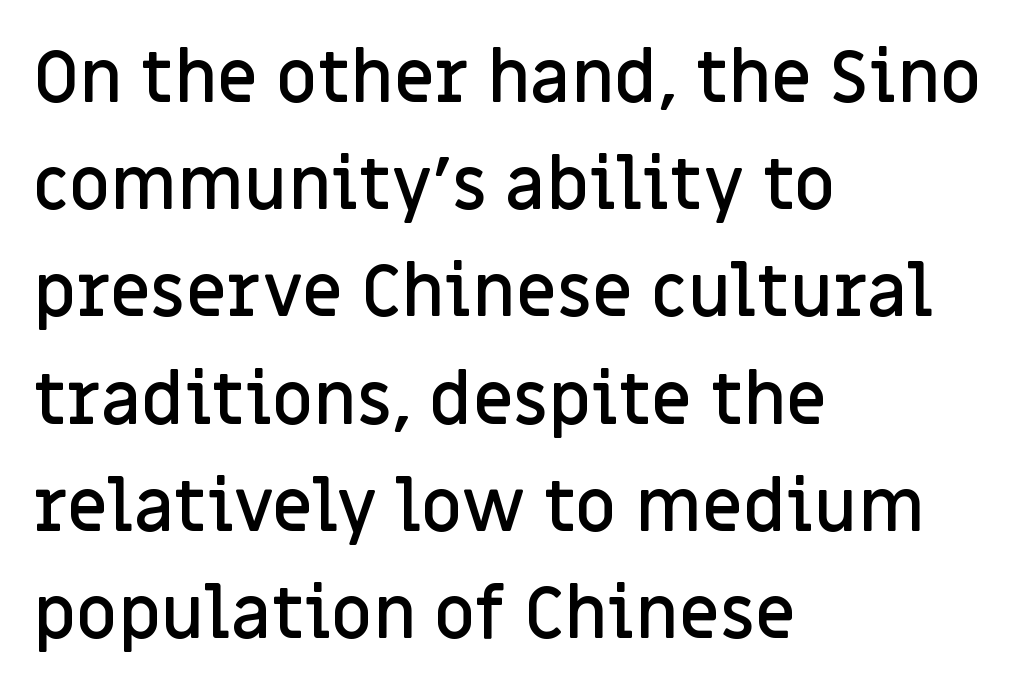
This sample uses an upright cut, with every glyph sitting square on the baseline. This sample uses a sans-serif face. Students, observe: this is what conventionally led text looks like. Only glyphs here, with clear space below each row. Moderately thickened strokes mark this as semibold type.
